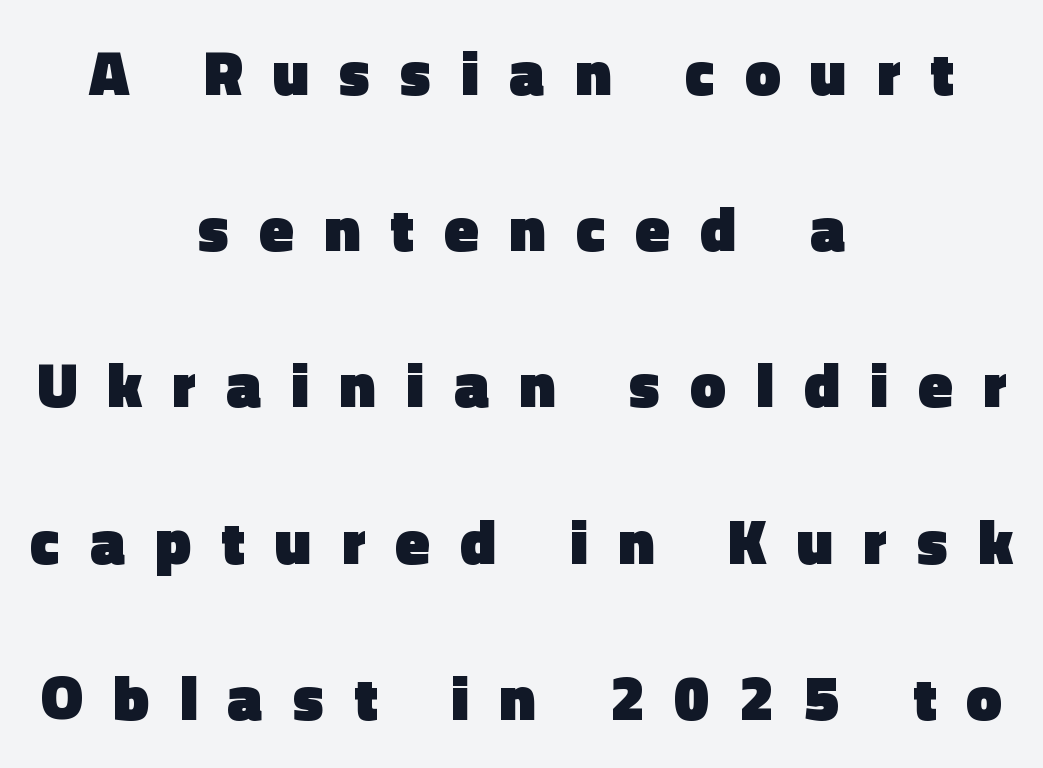
{"serif": "no", "italic": "no", "bold": "yes", "weight": "heavy", "width": "normal", "x_height": "medium", "monospaced": "no", "underline": "no", "align": "center", "line_spacing": "loose", "line_spacing_ratio": 2.48, "letter_spacing": "wide", "letter_spacing_em": 0.48, "glyph_px": 63}
